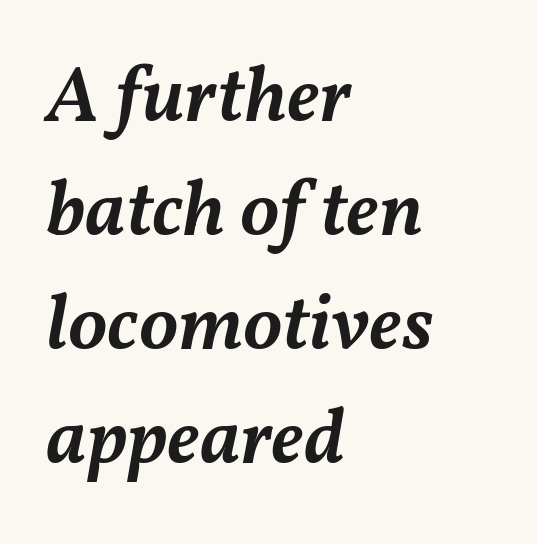
Q: Is the text bold? A: Semi-bold.
Q: Is the text italic (slanted)? A: Yes, it leans right by about 11 degrees.
Q: Is the text underlined? A: No.
Q: How is the paragraph aligned? A: Left-aligned.
Q: Is the spacing between letters normal or unusually wide? A: Normal.
Q: Is the spacing between lines tight, normal or loose? A: Normal.
Q: Width (condensed, normal, or wide)? A: Normal.
Q: Stroke contrast? A: Medium.
Q: x-height? A: Medium.
Q: Monospaced? A: No.
